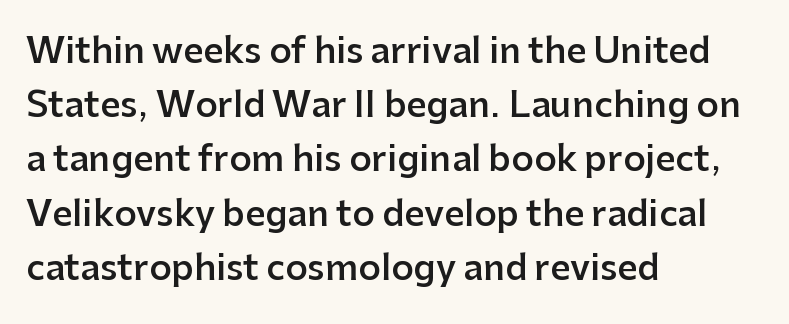
Q: Is the text bold? A: Semi-bold.
Q: Is the text italic (slanted)? A: No, it is upright.
Q: Is the typeface a serif or a sans-serif typeface? A: Sans-serif.
Q: Is the text underlined? A: No.
Q: How is the paragraph aligned? A: Left-aligned.
Q: Is the spacing between letters normal or unusually wide? A: Normal.
Q: Is the spacing between lines tight, normal or loose? A: Normal.
Q: Width (condensed, normal, or wide)? A: Normal.
Q: Stroke contrast? A: Low.
Q: x-height? A: Medium.
Q: Monospaced? A: No.
